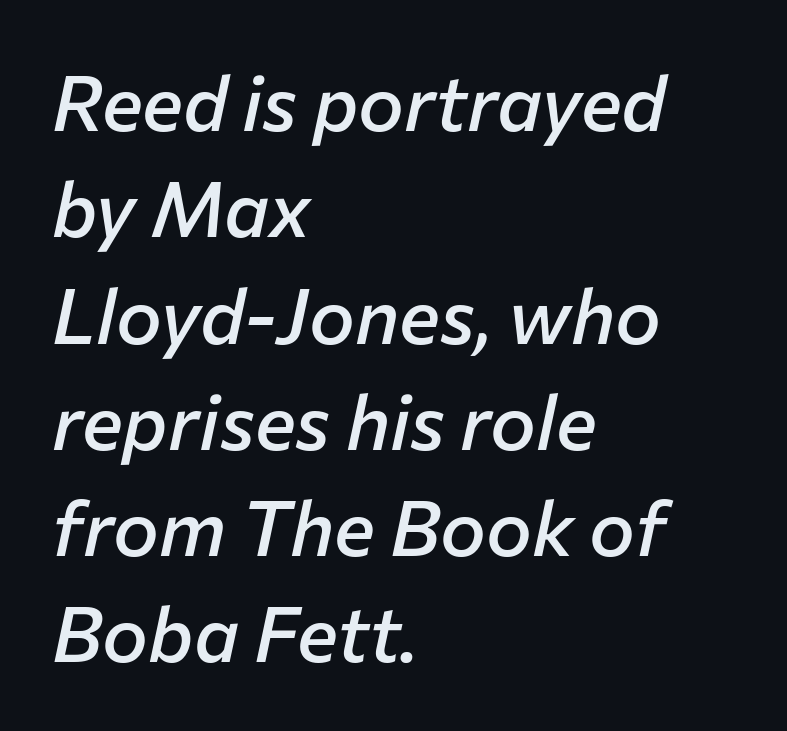
The image shows 77 px semibold type, italic (leaning right); set left-aligned, normal line spacing (1.38x), normal letter spacing, not underlined; low stroke contrast and a medium x-height.
